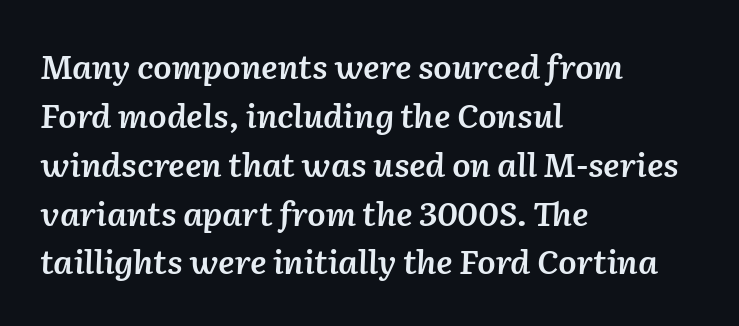
The image shows 33 px semibold type, italic (leaning right); set left-aligned, normal line spacing (1.48x), normal letter spacing, not underlined; low stroke contrast and a medium x-height.
